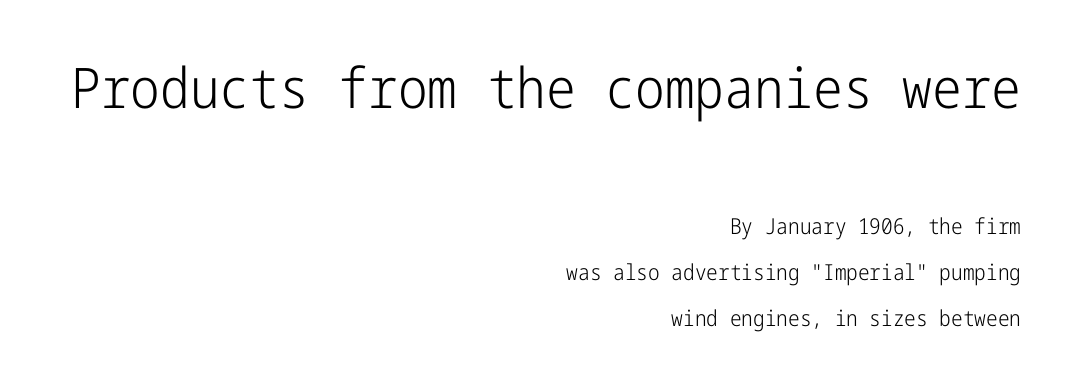
Q: Is the text bold? A: No.
Q: Is the text italic (slanted)? A: No, it is upright.
Q: Is the typeface a serif or a sans-serif typeface? A: Sans-serif.
Q: Is the text underlined? A: No.
Q: How is the paragraph aligned? A: Right-aligned.
Q: Is the spacing between letters normal or unusually wide? A: Normal.
Q: Is the spacing between lines tight, normal or loose? A: Loose.
Q: Which block of text is set in a larger size, the first (top) or the second (bottom)? A: The first (top) one.
Q: Width (condensed, normal, or wide)? A: Condensed.
Q: Stroke contrast? A: Low.
Q: x-height? A: Medium.
